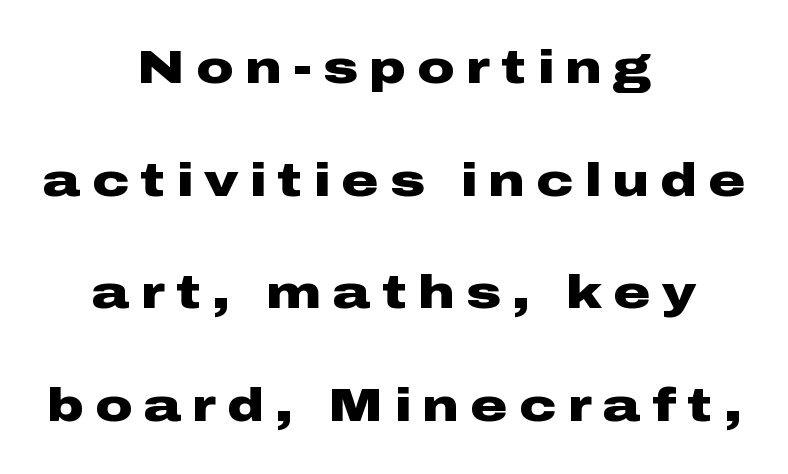
{"serif": "no", "italic": "no", "bold": "yes", "weight": "heavy", "width": "wide", "stroke_contrast": "low", "x_height": "medium", "monospaced": "no", "underline": "no", "align": "center", "line_spacing": "loose", "line_spacing_ratio": 2.45, "letter_spacing": "wide", "letter_spacing_em": 0.25, "glyph_px": 46}
